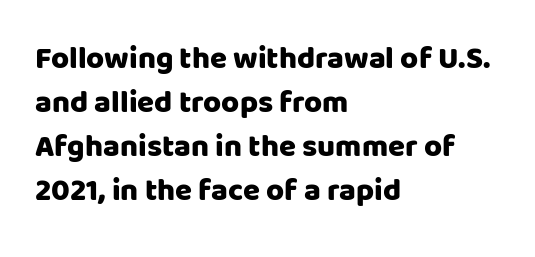
Q: Is the text italic (slanted)? A: No, it is upright.
Q: Is the typeface a serif or a sans-serif typeface? A: Sans-serif.
Q: Is the text underlined? A: No.
Q: How is the paragraph aligned? A: Left-aligned.
Q: Is the spacing between letters normal or unusually wide? A: Normal.
Q: Is the spacing between lines tight, normal or loose? A: Normal.
Q: Width (condensed, normal, or wide)? A: Normal.
Q: Stroke contrast? A: Low.
Q: x-height? A: Large.
Q: Monospaced? A: No.
